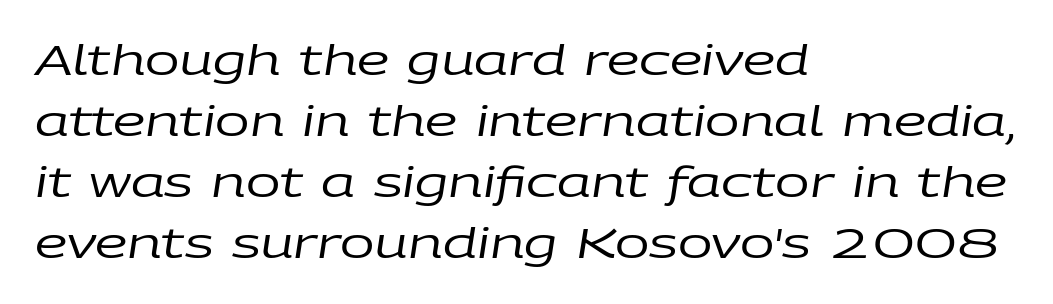
Q: Is the text bold? A: No.
Q: Is the text italic (slanted)? A: Yes, it leans right by about 9 degrees.
Q: Is the text underlined? A: No.
Q: How is the paragraph aligned? A: Left-aligned.
Q: Is the spacing between letters normal or unusually wide? A: Normal.
Q: Is the spacing between lines tight, normal or loose? A: Normal.
Q: Width (condensed, normal, or wide)? A: Wide.
Q: Stroke contrast? A: Low.
Q: x-height? A: Large.
Q: Monospaced? A: No.
